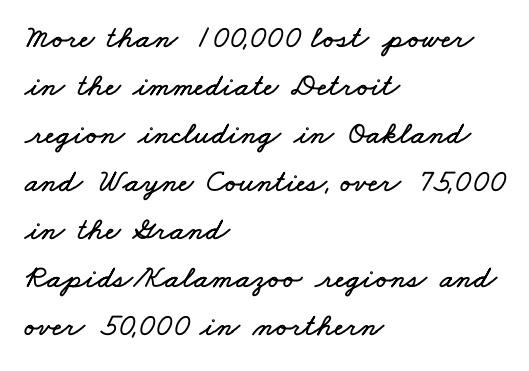
The gaps between neighbouring characters are ordinary and unremarkable. Evenly set lines give the paragraph a standard silhouette. Underlining? Definitely not there. Here the designer chose a conventional face with non-uniform glyph widths. Each line starts at the same left margin while the right side varies.
